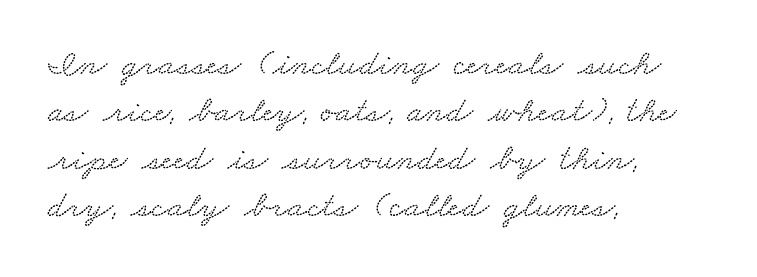
These lines are rendered in a variable-pitch font. Check the space under the baseline: it is left empty. Interline gaps are of average width in this sample. Regarding serifs, this sample has them. Default kerning and tracking; the words read as compact shapes.
